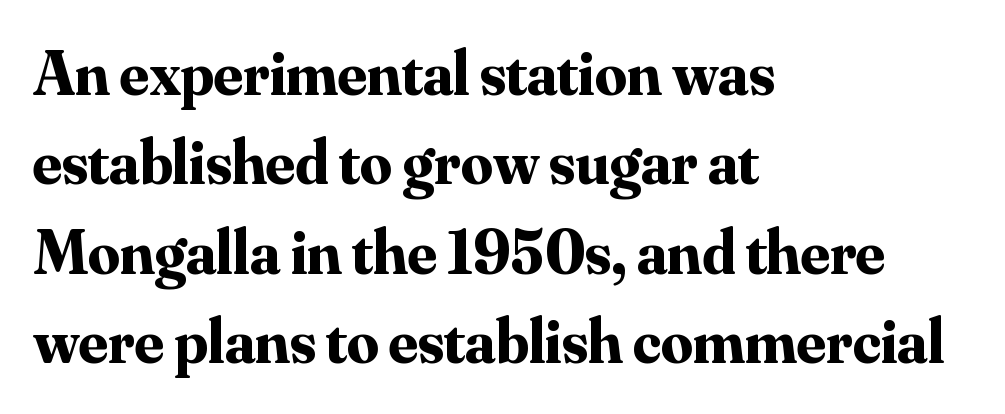
The image shows 63 px bold serif type, upright; set left-aligned, normal line spacing (1.42x), normal letter spacing, not underlined; medium stroke contrast and a small x-height.
